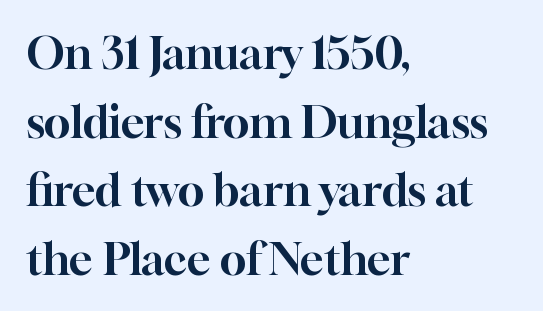
The image shows 44 px serif type, upright; set left-aligned, normal line spacing (1.56x), normal letter spacing, not underlined; high stroke contrast and a medium x-height.
